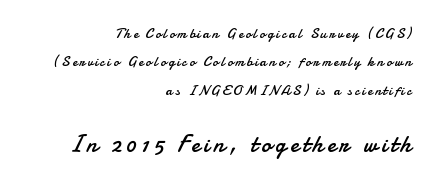
{"bold": "no", "underline": "no", "align": "right", "line_spacing": "loose", "line_spacing_ratio": 2.03, "larger_block": "second", "size_ratio": 1.71, "glyph_px": 24}
